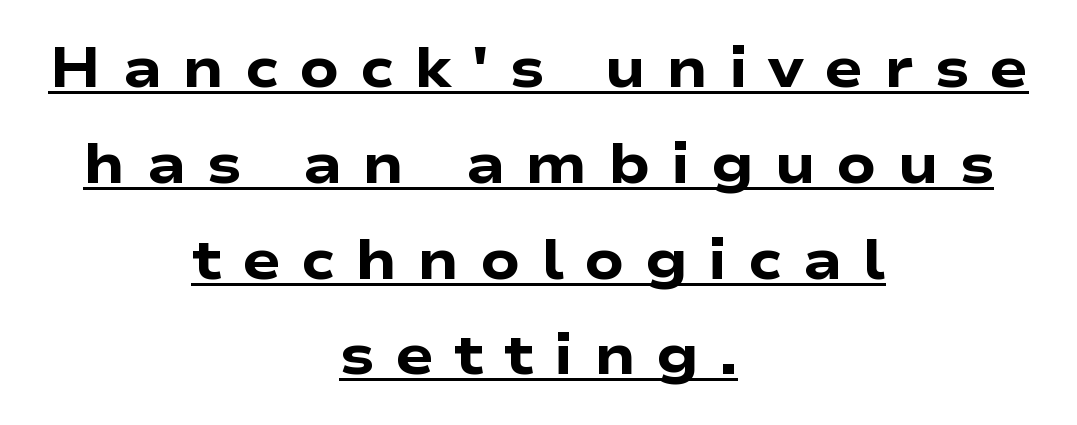
Q: Is the text bold? A: Yes.
Q: Is the text italic (slanted)? A: No, it is upright.
Q: Is the typeface a serif or a sans-serif typeface? A: Sans-serif.
Q: Is the text underlined? A: Yes.
Q: How is the paragraph aligned? A: Centered.
Q: Is the spacing between letters normal or unusually wide? A: Unusually wide.
Q: Is the spacing between lines tight, normal or loose? A: Normal.
Q: Width (condensed, normal, or wide)? A: Wide.
Q: Stroke contrast? A: Low.
Q: x-height? A: Medium.
Q: Monospaced? A: No.
